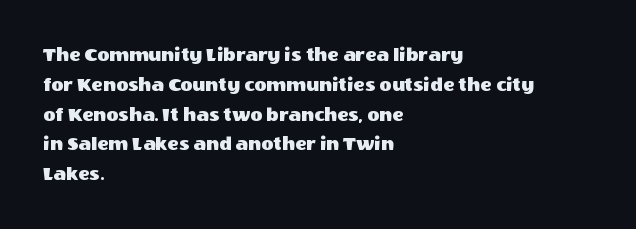
The image shows 21 px text type, upright; set left-aligned, normal line spacing (1.42x), normal letter spacing, not underlined.
